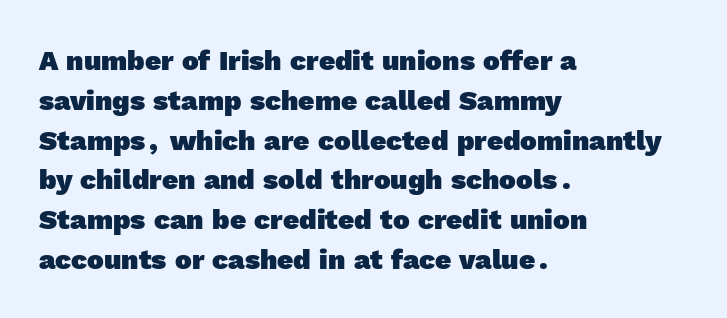
Q: Is the text bold? A: Yes.
Q: Is the typeface a serif or a sans-serif typeface? A: Sans-serif.
Q: Is the text underlined? A: No.
Q: How is the paragraph aligned? A: Left-aligned.
Q: Is the spacing between letters normal or unusually wide? A: Normal.
Q: Is the spacing between lines tight, normal or loose? A: Normal.
Q: Width (condensed, normal, or wide)? A: Normal.
Q: x-height? A: Medium.
Q: Monospaced? A: No.
